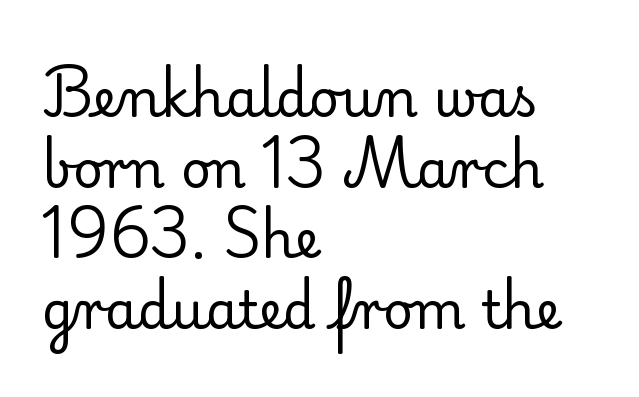
Q: Is the text bold? A: No.
Q: Is the text italic (slanted)? A: No, it is upright.
Q: Is the typeface a serif or a sans-serif typeface? A: Serif.
Q: Is the text underlined? A: No.
Q: How is the paragraph aligned? A: Left-aligned.
Q: Is the spacing between letters normal or unusually wide? A: Normal.
Q: Is the spacing between lines tight, normal or loose? A: Normal.
Q: Width (condensed, normal, or wide)? A: Normal.
Q: Stroke contrast? A: Low.
Q: x-height? A: Small.
Q: Monospaced? A: No.
